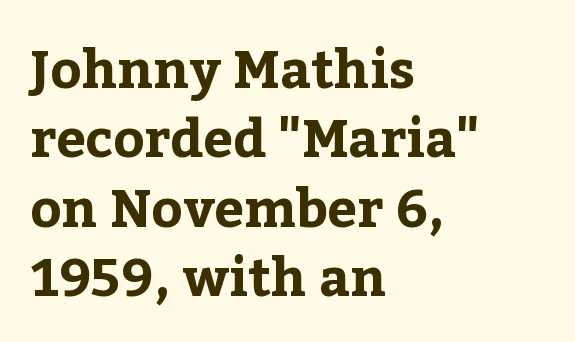
This sample has the flowing, uneven cadence of proportional lettering. Typesetter's note: full bold, strokes at maximum text heaviness. Line beginnings align vertically; line endings do not. Is the letter spacing exaggerated? No — it looks like the ordinary default. Letters rest on an invisible, unmarked baseline.
